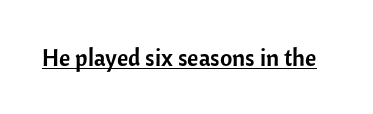
Default kerning and tracking; the words read as compact shapes. Notice how the stems are strictly vertical — no italics here. The glyphs are accompanied by a horizontal stroke just below them.
